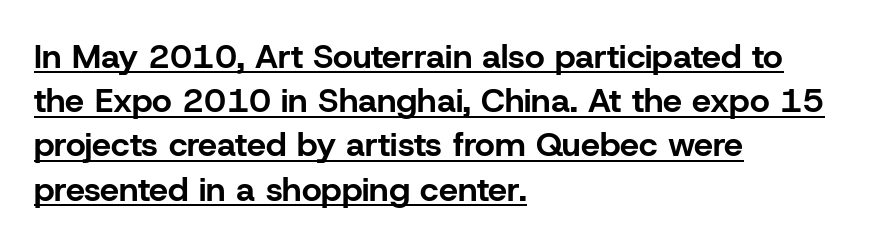
Q: Is the text bold? A: Yes.
Q: Is the text italic (slanted)? A: No, it is upright.
Q: Is the typeface a serif or a sans-serif typeface? A: Sans-serif.
Q: Is the text underlined? A: Yes.
Q: How is the paragraph aligned? A: Left-aligned.
Q: Is the spacing between letters normal or unusually wide? A: Normal.
Q: Is the spacing between lines tight, normal or loose? A: Normal.
Q: Width (condensed, normal, or wide)? A: Normal.
Q: Stroke contrast? A: Low.
Q: x-height? A: Medium.
Q: Monospaced? A: No.
